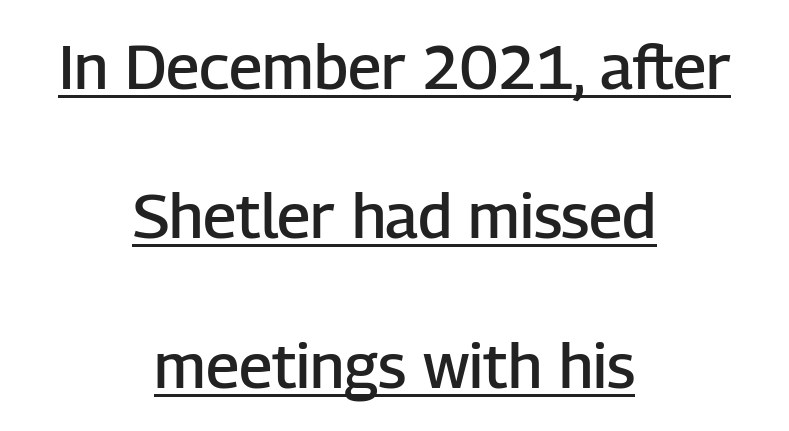
{"serif": "no", "italic": "no", "bold": "semi", "weight": "semibold", "width": "normal", "stroke_contrast": "low", "x_height": "medium", "monospaced": "no", "underline": "yes", "align": "center", "line_spacing": "loose", "line_spacing_ratio": 2.41, "letter_spacing": "normal", "letter_spacing_em": 0.0, "glyph_px": 62}
